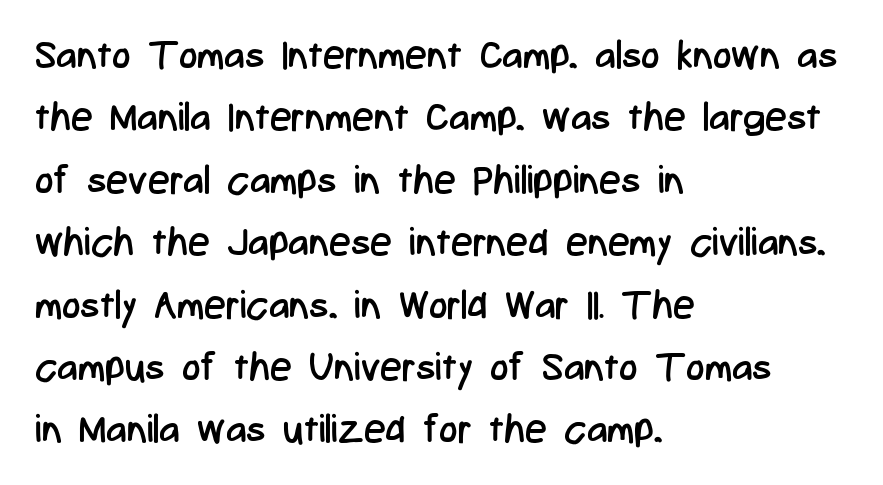
Proportional: the letters do not fall into vertical columns. What stands out about the letter spacing? Nothing — it is the standard amount. Every stem runs plumb, perpendicular to the baseline. Clear beneath every line of the passage.
